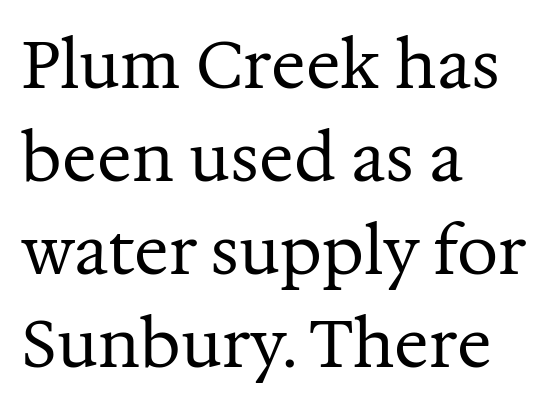
The rendering uses natural spacing where letterforms have individual widths. Nobody touched the tracking dial on this one. The lettering stays uniformly vertical, giving the passage a roman look. Where is the straight margin? On the left.
